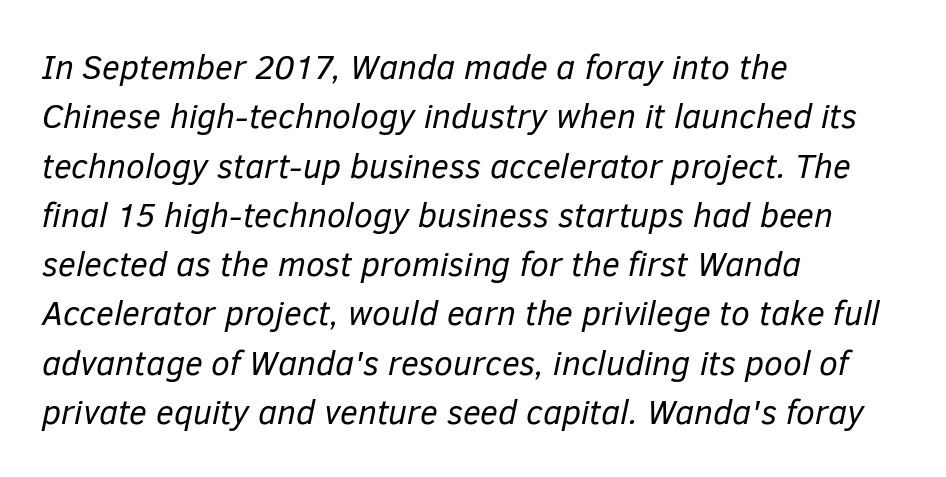
{"italic": "yes", "lean": "right", "slant_degrees": 12, "bold": "no", "weight": "regular", "width": "normal", "stroke_contrast": "low", "x_height": "medium", "monospaced": "no", "underline": "no", "align": "left", "line_spacing": "normal", "line_spacing_ratio": 1.45, "letter_spacing": "normal", "letter_spacing_em": 0.0, "glyph_px": 34}
